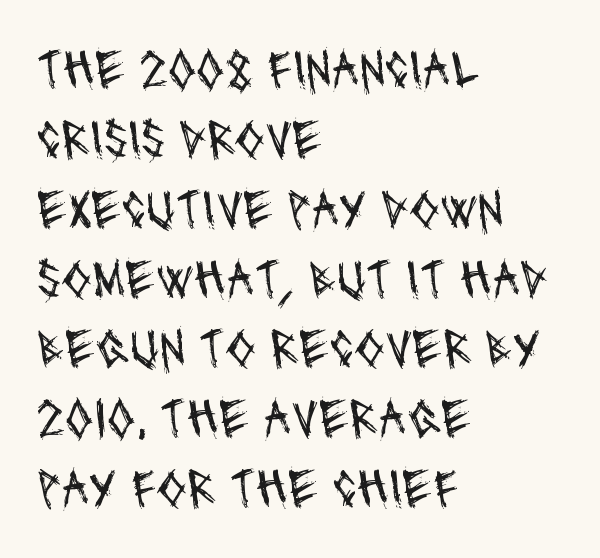
Q: Is the text bold? A: No.
Q: Is the typeface a serif or a sans-serif typeface? A: Sans-serif.
Q: Is the text underlined? A: No.
Q: How is the paragraph aligned? A: Left-aligned.
Q: Is the spacing between letters normal or unusually wide? A: Normal.
Q: Is the spacing between lines tight, normal or loose? A: Normal.
Q: Width (condensed, normal, or wide)? A: Condensed.
Q: Stroke contrast? A: Medium.
Q: x-height? A: Large.
Q: Monospaced? A: No.
